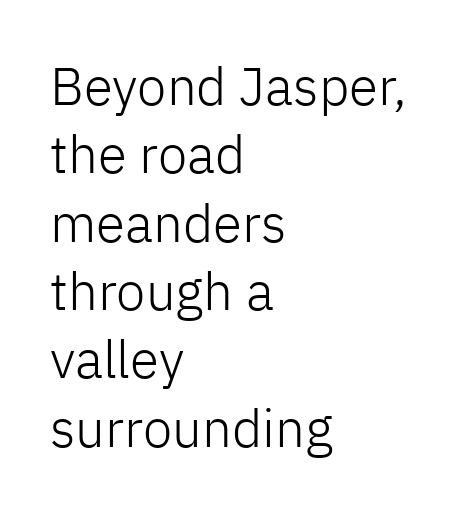
{"serif": "no", "italic": "no", "bold": "no", "weight": "light", "width": "normal", "stroke_contrast": "low", "x_height": "medium", "monospaced": "no", "underline": "no", "align": "left", "line_spacing": "normal", "line_spacing_ratio": 1.29, "letter_spacing": "normal", "letter_spacing_em": 0.0, "glyph_px": 53}
